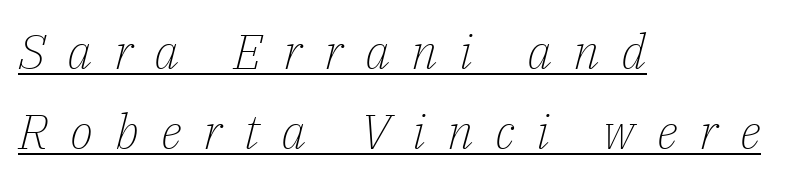
The image shows 49 px light serif type, italic (leaning right); set left-aligned, normal line spacing (1.63x), unusually wide letter spacing (+0.44 em), underlined; low stroke contrast and a medium x-height.
